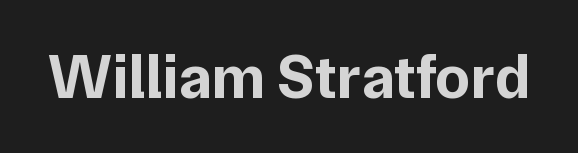
{"serif": "no", "italic": "no", "bold": "yes", "weight": "bold", "width": "normal", "stroke_contrast": "low", "x_height": "medium", "monospaced": "no", "underline": "no", "letter_spacing": "normal", "letter_spacing_em": 0.0, "glyph_px": 62}
